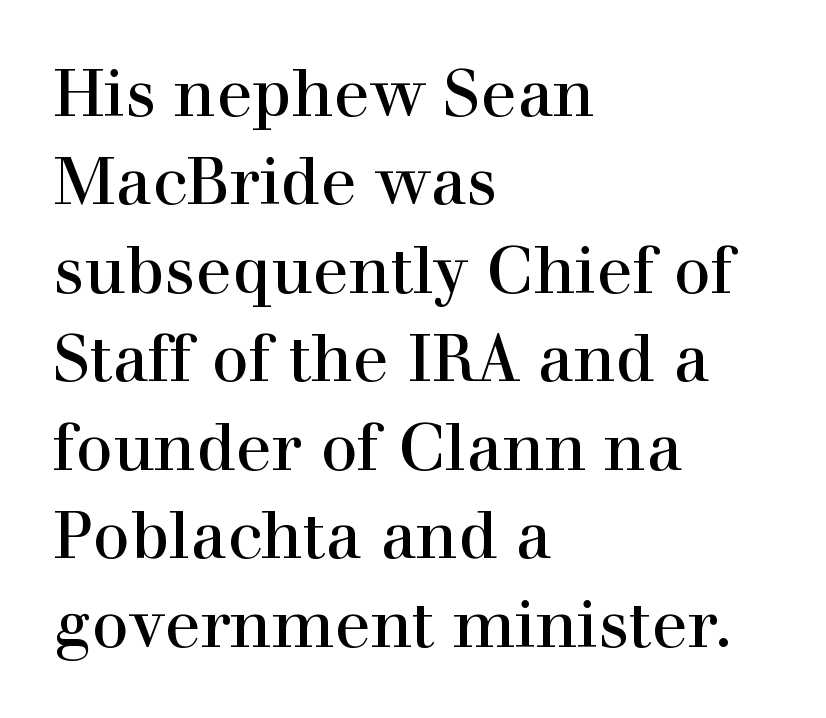
Q: Is the text italic (slanted)? A: No, it is upright.
Q: Is the typeface a serif or a sans-serif typeface? A: Serif.
Q: Is the text underlined? A: No.
Q: How is the paragraph aligned? A: Left-aligned.
Q: Is the spacing between letters normal or unusually wide? A: Normal.
Q: Is the spacing between lines tight, normal or loose? A: Normal.
Q: Width (condensed, normal, or wide)? A: Normal.
Q: x-height? A: Medium.
Q: Monospaced? A: No.
